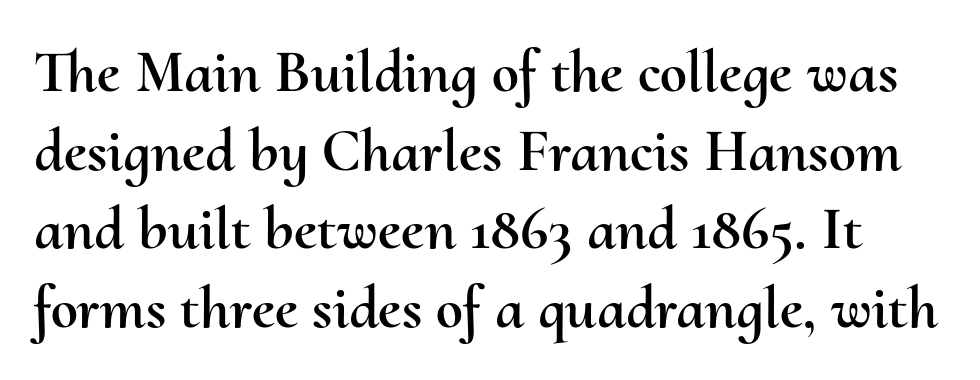
Q: Is the text italic (slanted)? A: No, it is upright.
Q: Is the text underlined? A: No.
Q: Is the spacing between letters normal or unusually wide? A: Normal.
Q: Is the spacing between lines tight, normal or loose? A: Normal.
Q: Width (condensed, normal, or wide)? A: Normal.
Q: Stroke contrast? A: Medium.
Q: x-height? A: Small.
Q: Monospaced? A: No.
